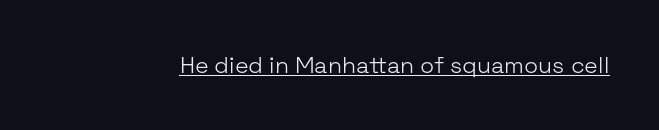
{"italic": "no", "bold": "no", "underline": "yes", "letter_spacing": "normal", "letter_spacing_em": 0.0, "glyph_px": 23}
